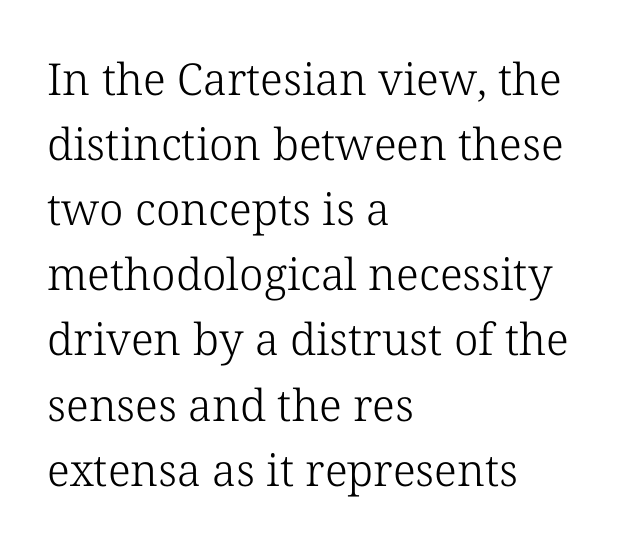
{"serif": "yes", "italic": "no", "bold": "no", "weight": "light", "width": "normal", "stroke_contrast": "low", "x_height": "medium", "monospaced": "no", "underline": "no", "align": "left", "line_spacing": "normal", "line_spacing_ratio": 1.48, "letter_spacing": "normal", "letter_spacing_em": 0.0, "glyph_px": 44}
